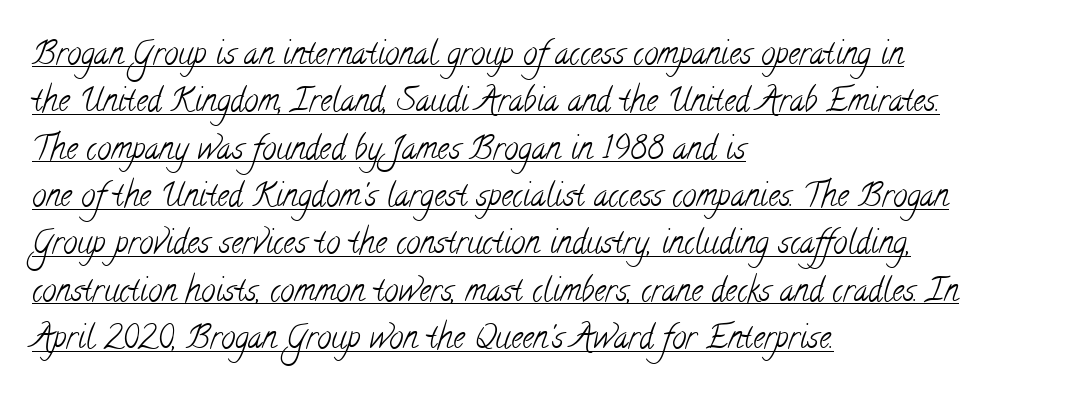
Q: Is the text bold? A: No.
Q: Is the typeface a serif or a sans-serif typeface? A: Serif.
Q: Is the text underlined? A: Yes.
Q: How is the paragraph aligned? A: Left-aligned.
Q: Is the spacing between letters normal or unusually wide? A: Normal.
Q: Is the spacing between lines tight, normal or loose? A: Normal.
Q: Width (condensed, normal, or wide)? A: Condensed.
Q: Stroke contrast? A: Low.
Q: x-height? A: Small.
Q: Monospaced? A: No.
